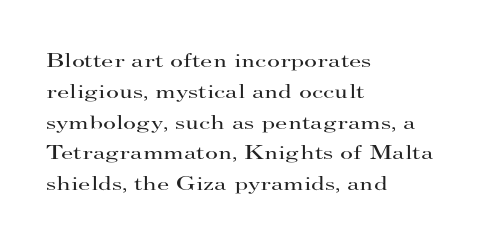
The image shows 20 px text type, upright; set left-aligned, normal line spacing (1.54x), normal letter spacing, not underlined.
